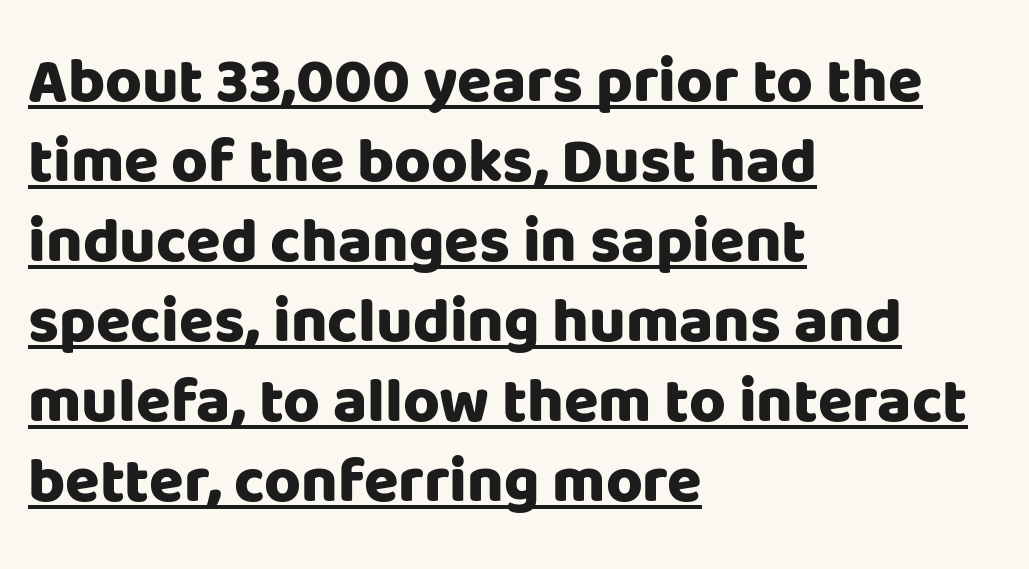
{"serif": "no", "italic": "no", "bold": "yes", "weight": "heavy", "width": "normal", "stroke_contrast": "low", "x_height": "large", "monospaced": "no", "underline": "yes", "align": "left", "line_spacing": "normal", "line_spacing_ratio": 1.27, "letter_spacing": "normal", "letter_spacing_em": 0.0, "glyph_px": 63}
